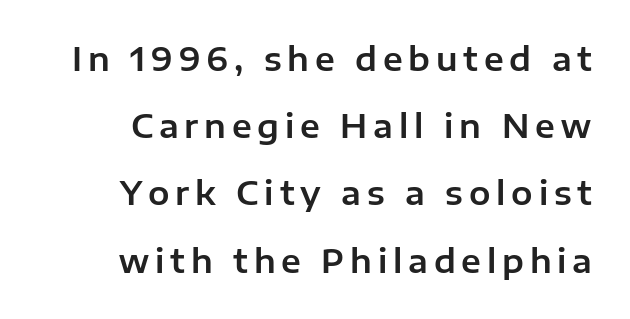
A typesetter would mark this as roman, not italic. Notice the wide empty band between every row — that's loose leading. Here the designer chose a conventional face with non-uniform glyph widths. The text was rendered using a sans face with plain stroke endings.
